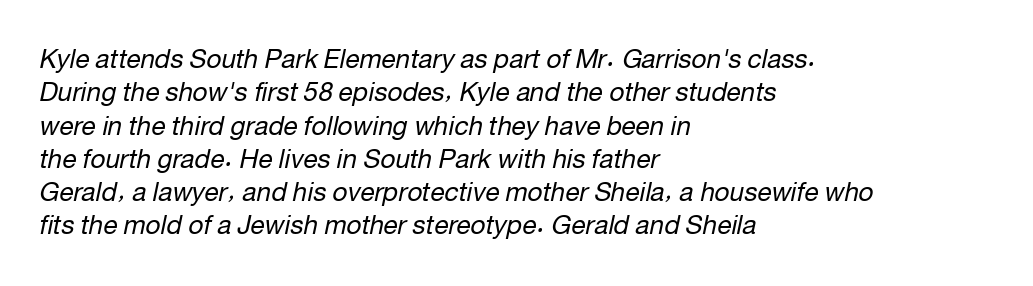
{"italic": "yes", "lean": "right", "slant_degrees": 12, "bold": "no", "underline": "no", "align": "left", "line_spacing": "normal", "line_spacing_ratio": 1.28, "letter_spacing": "normal", "letter_spacing_em": 0.0, "glyph_px": 26}
